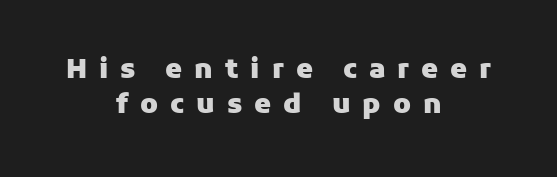
{"italic": "no", "bold": "yes", "underline": "no", "align": "center", "line_spacing": "normal", "line_spacing_ratio": 1.28, "letter_spacing": "wide", "letter_spacing_em": 0.44, "glyph_px": 27}
